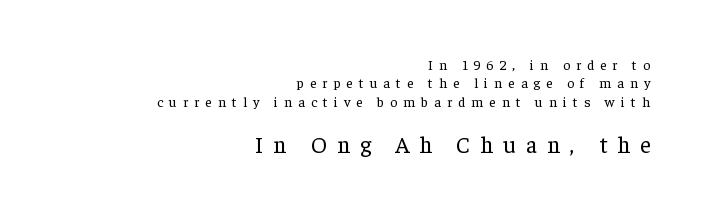
Q: Is the text bold? A: No.
Q: Is the text italic (slanted)? A: No, it is upright.
Q: Is the text underlined? A: No.
Q: How is the paragraph aligned? A: Right-aligned.
Q: Is the spacing between letters normal or unusually wide? A: Unusually wide.
Q: Is the spacing between lines tight, normal or loose? A: Normal.
Q: Which block of text is set in a larger size, the first (top) or the second (bottom)? A: The second (bottom) one.
